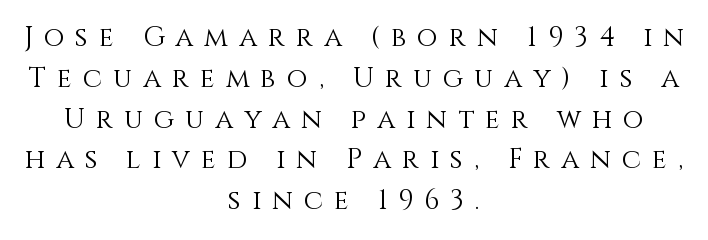
Q: Is the text bold? A: No.
Q: Is the text italic (slanted)? A: No, it is upright.
Q: Is the text underlined? A: No.
Q: How is the paragraph aligned? A: Centered.
Q: Is the spacing between letters normal or unusually wide? A: Unusually wide.
Q: Is the spacing between lines tight, normal or loose? A: Normal.
